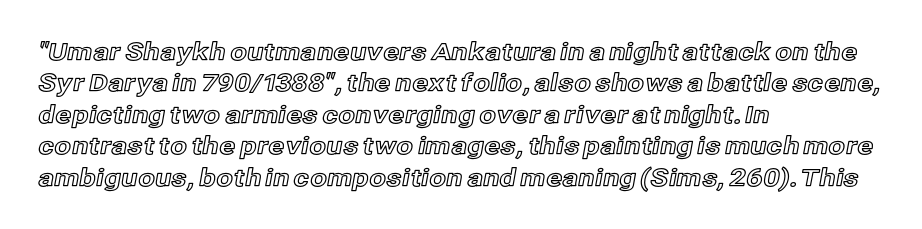
Here the glyphs are tracked normally, forming tight word shapes. Type without underlining. A classic flush-left, rag-right setting is used for this passage.
